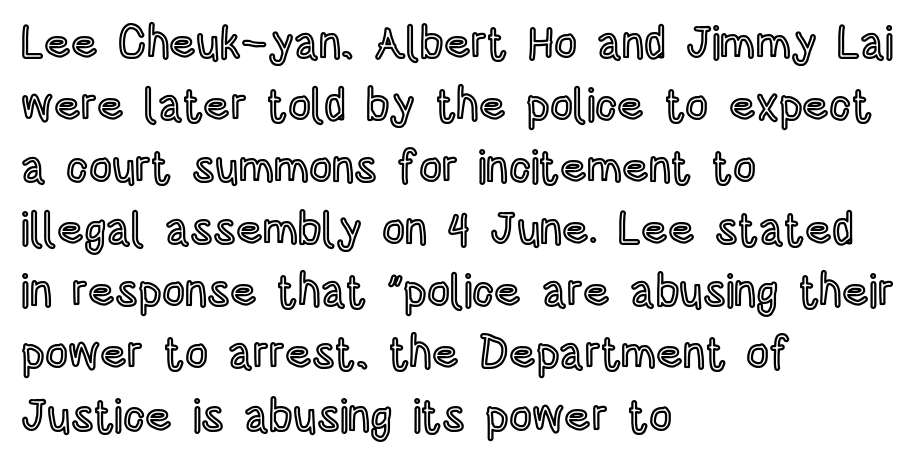
Varying glyph widths throughout — classic text-font behaviour. In terms of letterspacing, this is plain default setting. This block has exactly the height ordinary leading produces. One-word summary of the alignment: left. No italicization has been applied; the sample stays upright. Only glyphs here, with clear space below each row.
